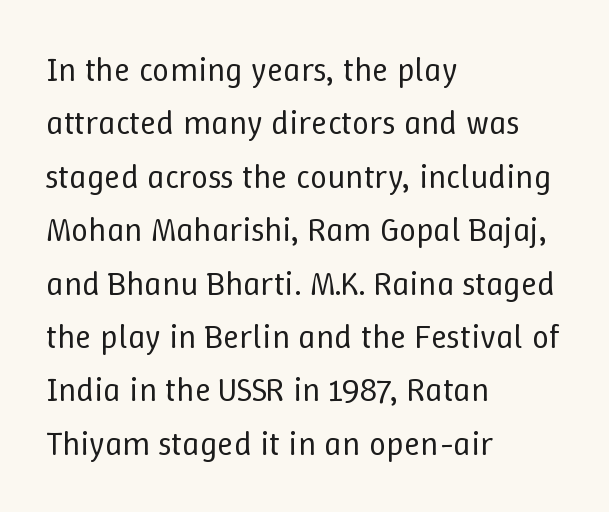
Q: Is the text bold? A: No.
Q: Is the text italic (slanted)? A: No, it is upright.
Q: Is the text underlined? A: No.
Q: How is the paragraph aligned? A: Left-aligned.
Q: Is the spacing between letters normal or unusually wide? A: Normal.
Q: Is the spacing between lines tight, normal or loose? A: Normal.
Q: Width (condensed, normal, or wide)? A: Normal.
Q: Stroke contrast? A: Low.
Q: x-height? A: Medium.
Q: Monospaced? A: No.
